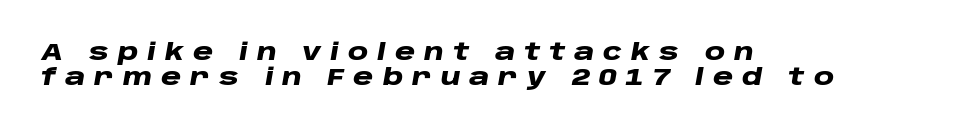
{"italic": "yes", "lean": "right", "slant_degrees": 10, "bold": "yes", "underline": "no", "align": "left", "line_spacing": "tight", "line_spacing_ratio": 1.09, "letter_spacing": "wide", "letter_spacing_em": 0.39, "glyph_px": 23}
